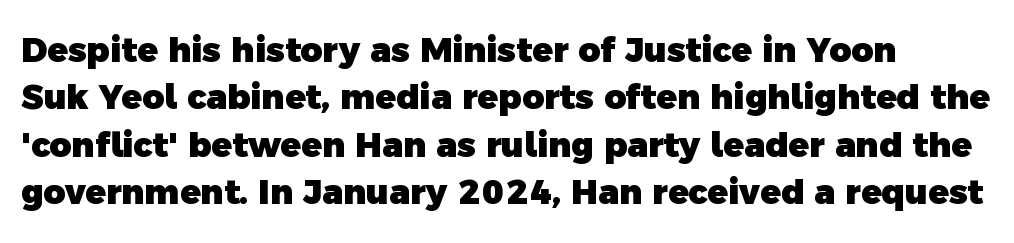
The image shows 34 px heavy sans-serif type; set normal line spacing (1.39x), normal letter spacing, not underlined; a medium x-height.
